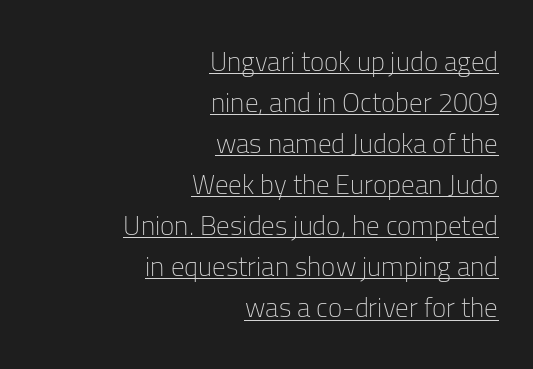
Q: Is the text bold? A: No.
Q: Is the text italic (slanted)? A: No, it is upright.
Q: Is the text underlined? A: Yes.
Q: How is the paragraph aligned? A: Right-aligned.
Q: Is the spacing between letters normal or unusually wide? A: Normal.
Q: Is the spacing between lines tight, normal or loose? A: Normal.
